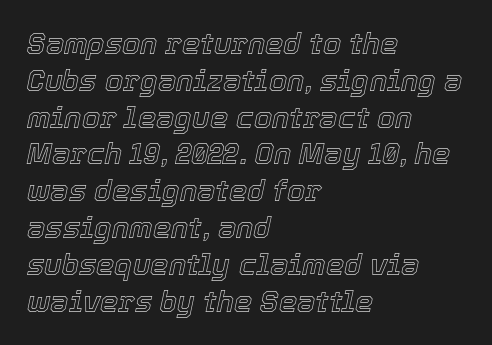
The rendering keeps characters at their native spacing. This sample has the flowing, uneven cadence of proportional lettering. The space beneath each line is pristine and unruled. The typography opts for an oblique posture over an upright one.
